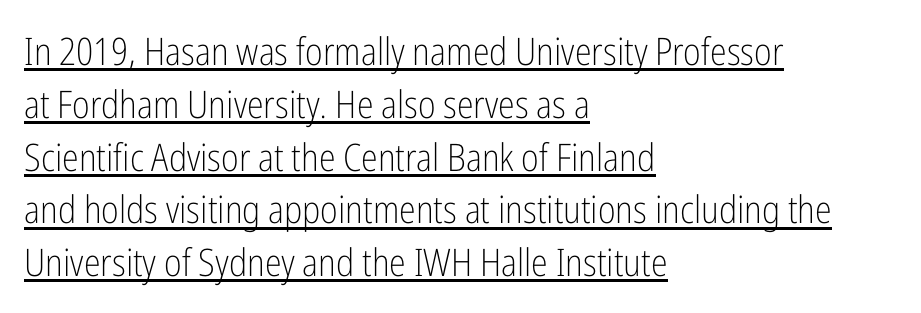
The image shows 38 px light, condensed sans-serif type, upright; set left-aligned, normal line spacing (1.39x), normal letter spacing, underlined; low stroke contrast and a medium x-height.
